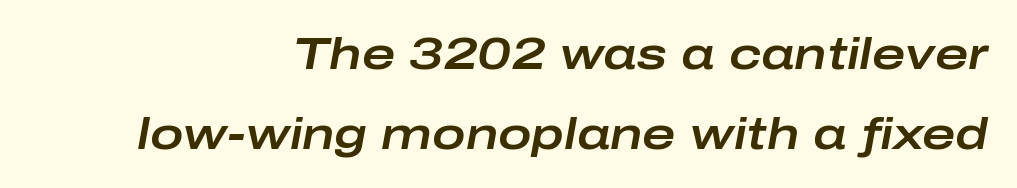
Q: Is the text italic (slanted)? A: Yes, it leans right by about 10 degrees.
Q: Is the text underlined? A: No.
Q: How is the paragraph aligned? A: Right-aligned.
Q: Is the spacing between letters normal or unusually wide? A: Normal.
Q: Width (condensed, normal, or wide)? A: Wide.
Q: Stroke contrast? A: Low.
Q: x-height? A: Medium.
Q: Monospaced? A: No.
